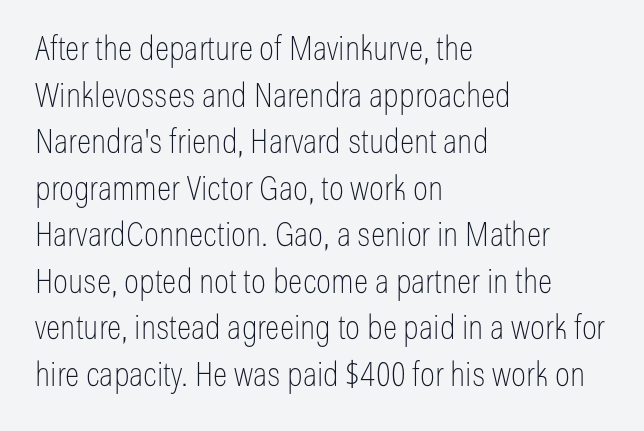
{"serif": "no", "italic": "no", "bold": "no", "weight": "thin", "width": "condensed", "stroke_contrast": "low", "x_height": "medium", "monospaced": "no", "underline": "no", "align": "left", "line_spacing": "normal", "line_spacing_ratio": 1.37, "letter_spacing": "normal", "letter_spacing_em": 0.0, "glyph_px": 34}
